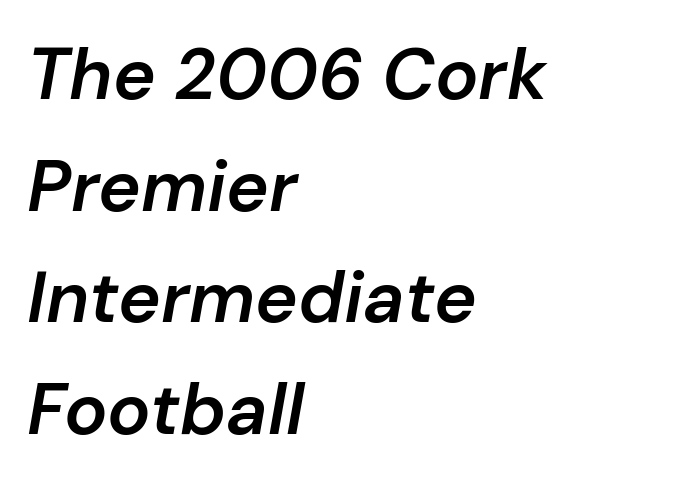
The image shows 72 px semibold type, italic (leaning right); set left-aligned, normal line spacing (1.55x), normal letter spacing, not underlined; low stroke contrast and a medium x-height.
